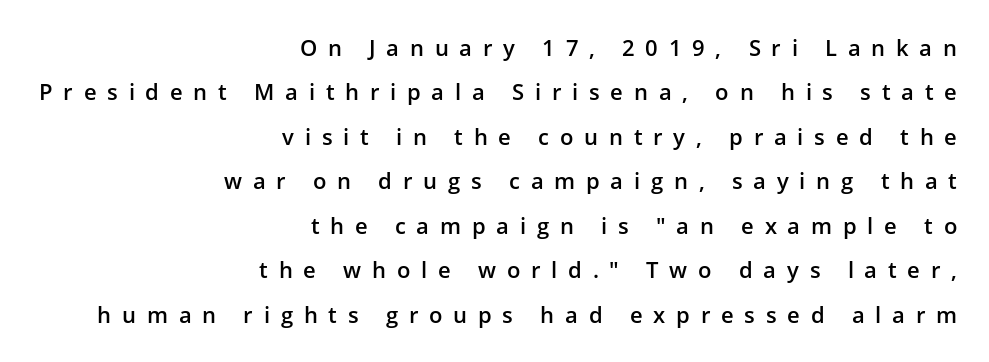
Alignment: flush right. Only glyphs here, with clear space below each row. These lines carry some extra weight — a demibold, not a full bold. Look at the tracking — it's clearly loosened, letters drifting apart. Students, observe: this is what heavily led, spacious text looks like.
